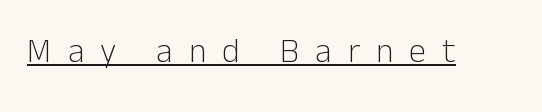
Q: Is the text bold? A: No.
Q: Is the text italic (slanted)? A: No, it is upright.
Q: Is the typeface a serif or a sans-serif typeface? A: Sans-serif.
Q: Is the text underlined? A: Yes.
Q: Is the spacing between letters normal or unusually wide? A: Unusually wide.
Q: Width (condensed, normal, or wide)? A: Normal.
Q: Stroke contrast? A: Low.
Q: x-height? A: Medium.
Q: Monospaced? A: No.
